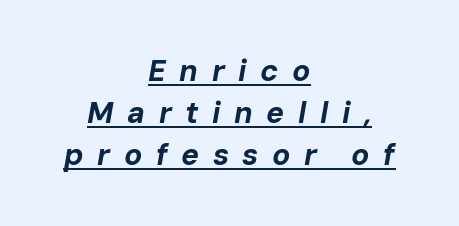
{"italic": "yes", "lean": "right", "slant_degrees": 10, "bold": "yes", "weight": "bold", "width": "normal", "stroke_contrast": "low", "x_height": "medium", "monospaced": "no", "underline": "yes", "align": "center", "line_spacing": "normal", "line_spacing_ratio": 1.4, "letter_spacing": "wide", "letter_spacing_em": 0.45, "glyph_px": 30}
